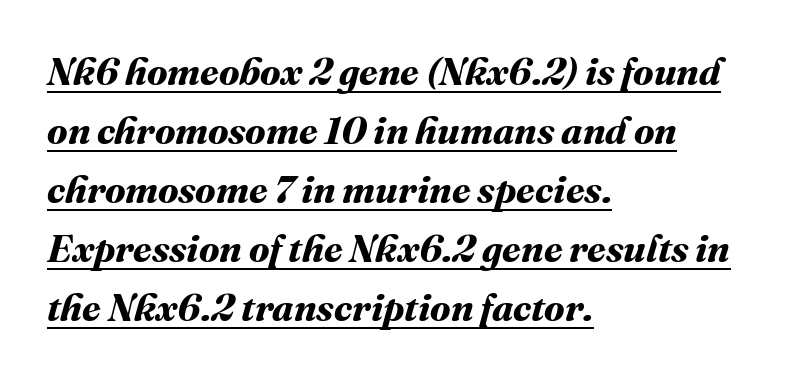
{"bold": "yes", "weight": "bold", "width": "normal", "stroke_contrast": "medium", "x_height": "medium", "monospaced": "no", "underline": "yes", "align": "left", "line_spacing": "normal", "line_spacing_ratio": 1.55, "letter_spacing": "normal", "letter_spacing_em": 0.0, "glyph_px": 38}
